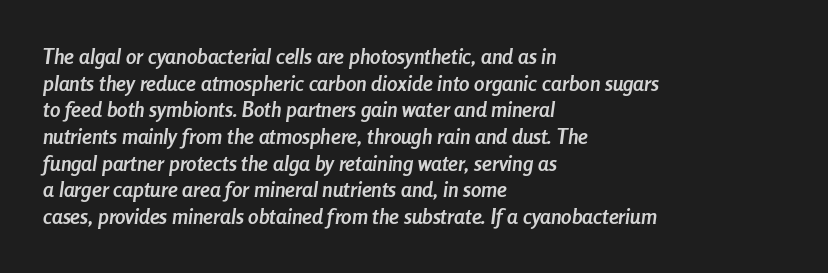
The image shows 21 px bold type, italic (leaning right); set left-aligned, normal line spacing (1.27x), normal letter spacing, not underlined.
